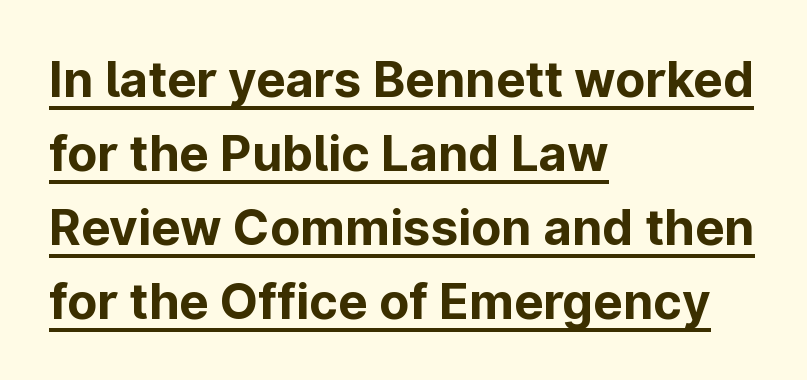
Q: Is the text bold? A: Yes.
Q: Is the text italic (slanted)? A: No, it is upright.
Q: Is the typeface a serif or a sans-serif typeface? A: Sans-serif.
Q: Is the text underlined? A: Yes.
Q: How is the paragraph aligned? A: Left-aligned.
Q: Is the spacing between letters normal or unusually wide? A: Normal.
Q: Is the spacing between lines tight, normal or loose? A: Normal.
Q: Width (condensed, normal, or wide)? A: Normal.
Q: Stroke contrast? A: Low.
Q: x-height? A: Medium.
Q: Monospaced? A: No.
